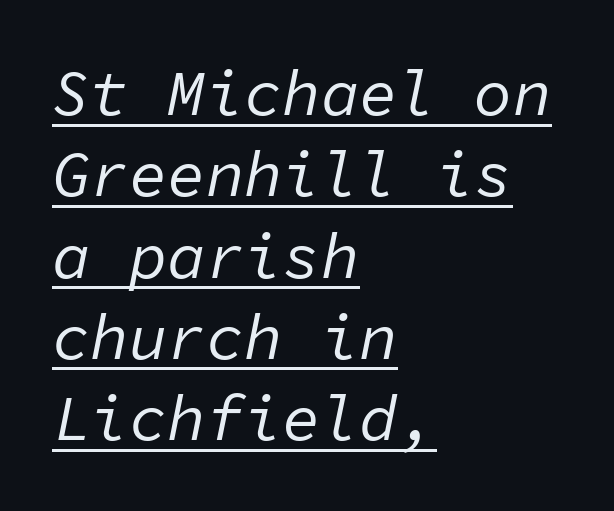
{"italic": "yes", "lean": "right", "slant_degrees": 11, "bold": "no", "weight": "regular", "width": "normal", "stroke_contrast": "low", "x_height": "medium", "monospaced": "yes", "underline": "yes", "align": "left", "line_spacing": "normal", "line_spacing_ratio": 1.27, "letter_spacing": "normal", "letter_spacing_em": 0.0, "glyph_px": 64}
